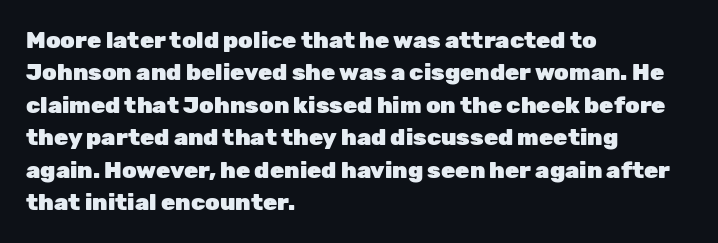
The image shows 23 px bold type, upright; set left-aligned, normal line spacing (1.41x), normal letter spacing, not underlined.
